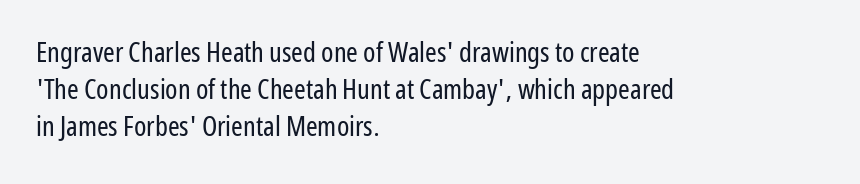
{"serif": "no", "italic": "no", "bold": "no", "weight": "regular", "width": "condensed", "stroke_contrast": "low", "x_height": "medium", "monospaced": "no", "underline": "no", "align": "left", "line_spacing": "normal", "line_spacing_ratio": 1.32, "letter_spacing": "normal", "letter_spacing_em": 0.0, "glyph_px": 28}
